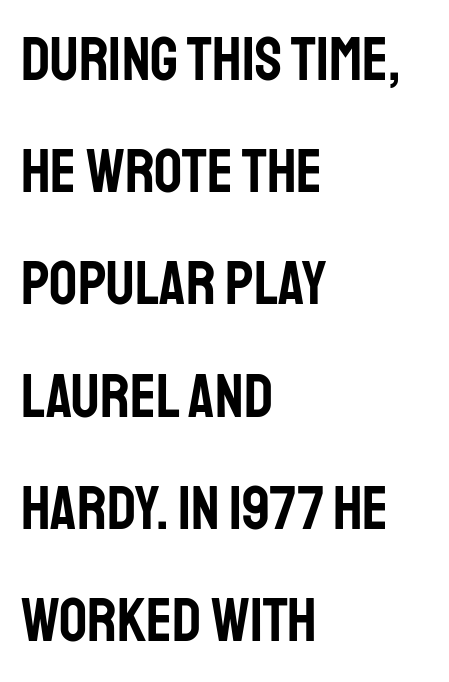
Q: Is the text italic (slanted)? A: No, it is upright.
Q: Is the typeface a serif or a sans-serif typeface? A: Sans-serif.
Q: Is the text underlined? A: No.
Q: How is the paragraph aligned? A: Left-aligned.
Q: Is the spacing between letters normal or unusually wide? A: Normal.
Q: Width (condensed, normal, or wide)? A: Condensed.
Q: Stroke contrast? A: Low.
Q: x-height? A: Large.
Q: Monospaced? A: No.
